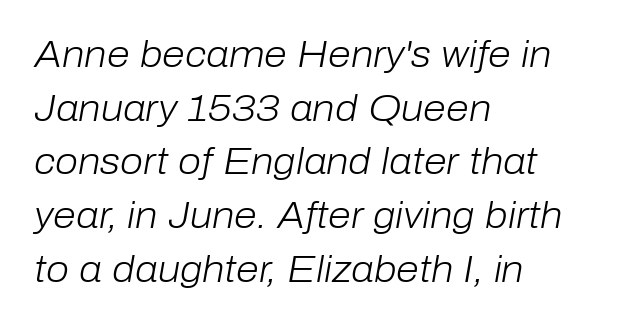
The image shows 37 px light type, italic (leaning right); set left-aligned, normal line spacing (1.45x), normal letter spacing, not underlined; low stroke contrast and a medium x-height.
